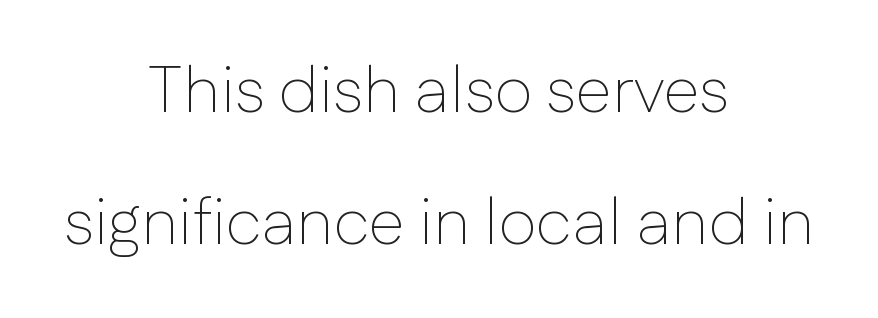
When letters stand straight like this, we call the style roman or upright. No feet cap the strokes, marking this as sans-serif type. Tracking here is standard; glyphs follow each other at the usual distance. Proportional: the letters do not fall into vertical columns. The vertical gap from one line to the next is large.
